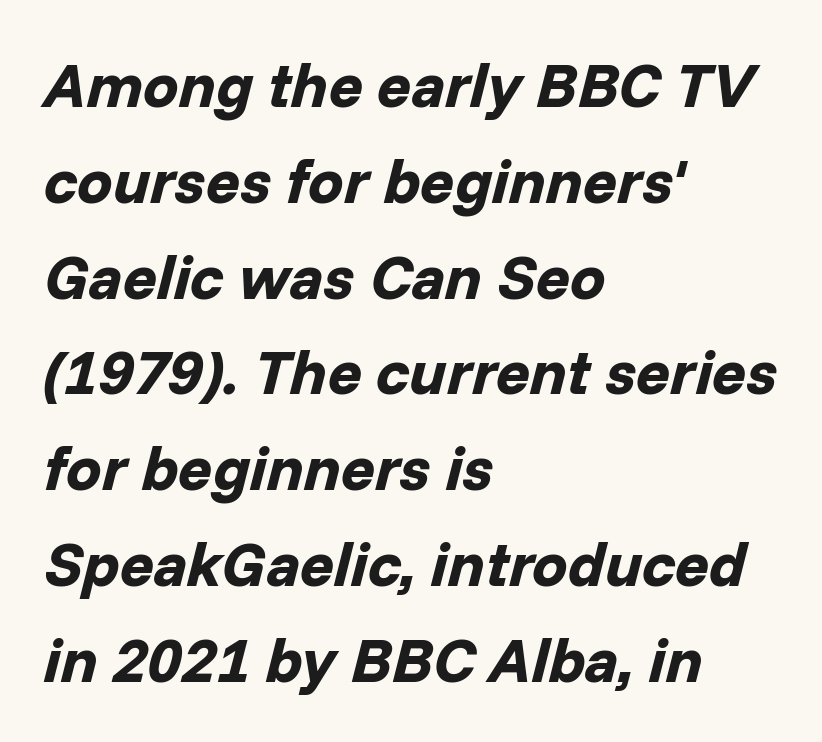
Q: Is the text bold? A: Yes.
Q: Is the text italic (slanted)? A: Yes, it leans right by about 14 degrees.
Q: Is the text underlined? A: No.
Q: How is the paragraph aligned? A: Left-aligned.
Q: Is the spacing between letters normal or unusually wide? A: Normal.
Q: Is the spacing between lines tight, normal or loose? A: Normal.
Q: Width (condensed, normal, or wide)? A: Normal.
Q: Stroke contrast? A: Low.
Q: x-height? A: Medium.
Q: Monospaced? A: No.
